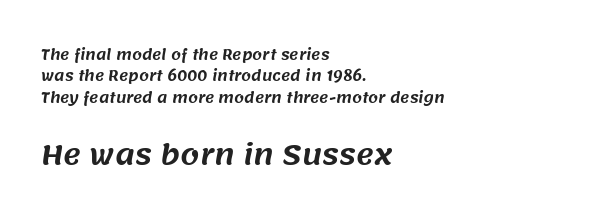
{"underline": "no", "align": "left", "line_spacing": "normal", "line_spacing_ratio": 1.53, "letter_spacing": "normal", "letter_spacing_em": 0.0, "larger_block": "second", "size_ratio": 1.93, "glyph_px": 27}
